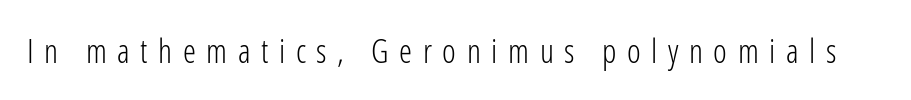
The image shows 33 px light, condensed sans-serif type, upright; set unusually wide letter spacing (+0.32 em), not underlined; low stroke contrast and a medium x-height.
